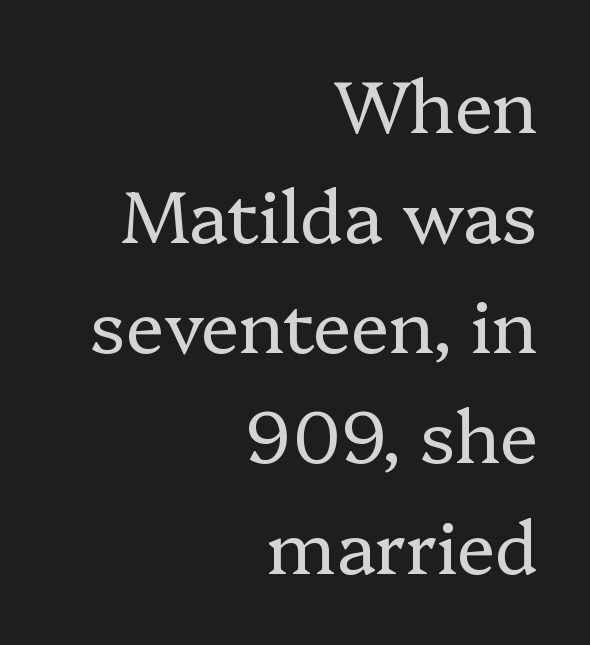
Q: Is the text bold? A: No.
Q: Is the text italic (slanted)? A: No, it is upright.
Q: Is the typeface a serif or a sans-serif typeface? A: Serif.
Q: Is the text underlined? A: No.
Q: How is the paragraph aligned? A: Right-aligned.
Q: Is the spacing between letters normal or unusually wide? A: Normal.
Q: Is the spacing between lines tight, normal or loose? A: Normal.
Q: Width (condensed, normal, or wide)? A: Normal.
Q: Stroke contrast? A: Low.
Q: x-height? A: Medium.
Q: Monospaced? A: No.
